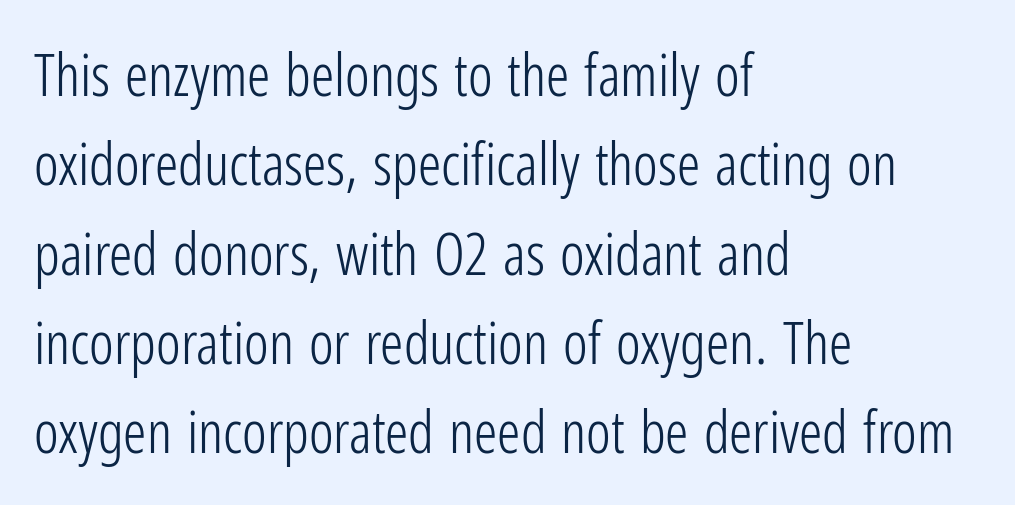
The image shows 58 px light, condensed sans-serif type, upright; set left-aligned, normal line spacing (1.54x), normal letter spacing, not underlined; low stroke contrast and a medium x-height.
